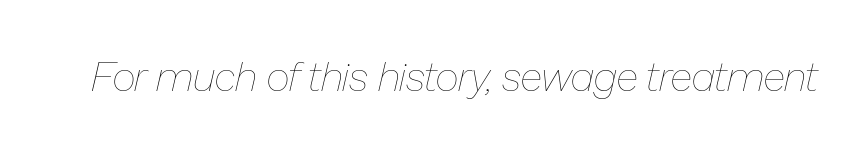
Q: Is the text bold? A: No.
Q: Is the text italic (slanted)? A: Yes, it leans right by about 13 degrees.
Q: Is the text underlined? A: No.
Q: Is the spacing between letters normal or unusually wide? A: Normal.
Q: Width (condensed, normal, or wide)? A: Normal.
Q: Stroke contrast? A: Low.
Q: x-height? A: Medium.
Q: Monospaced? A: No.
